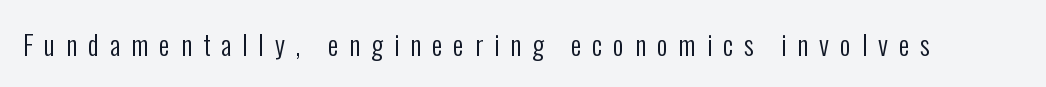
Q: Is the text bold? A: No.
Q: Is the text italic (slanted)? A: No, it is upright.
Q: Is the text underlined? A: No.
Q: Is the spacing between letters normal or unusually wide? A: Unusually wide.
